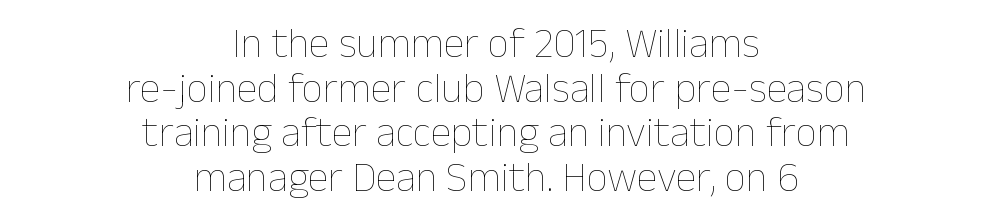
A typesetter would call this proportional, since set widths differ per character. Bold? No — there's no thickening of the strokes. Underline: absent. Unlike italic type, these characters show no tilt at all. Does the copy run flush right? No — it is centered line by line. The rendering keeps characters at their native spacing.
